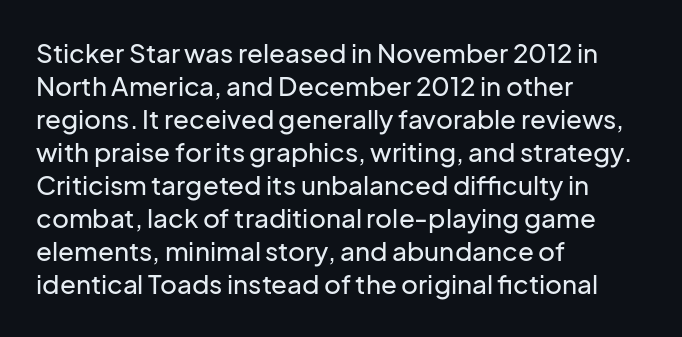
Q: Is the text italic (slanted)? A: No, it is upright.
Q: Is the text underlined? A: No.
Q: How is the paragraph aligned? A: Left-aligned.
Q: Is the spacing between letters normal or unusually wide? A: Normal.
Q: Is the spacing between lines tight, normal or loose? A: Normal.
